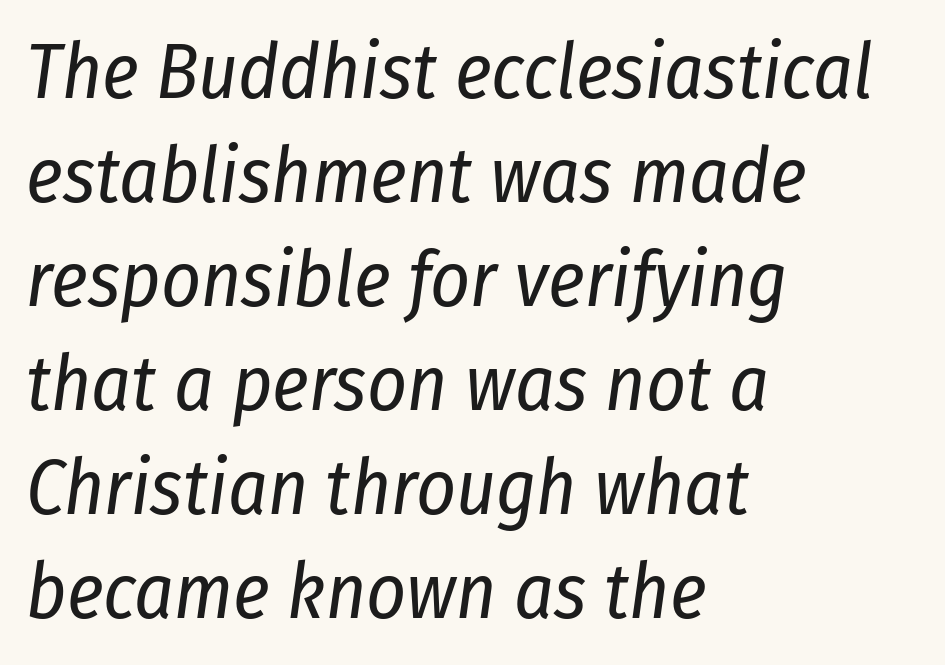
{"italic": "yes", "lean": "right", "slant_degrees": 8, "bold": "no", "weight": "regular", "width": "condensed", "stroke_contrast": "low", "x_height": "medium", "monospaced": "no", "underline": "no", "align": "left", "line_spacing": "normal", "line_spacing_ratio": 1.35, "letter_spacing": "normal", "letter_spacing_em": 0.0, "glyph_px": 77}
